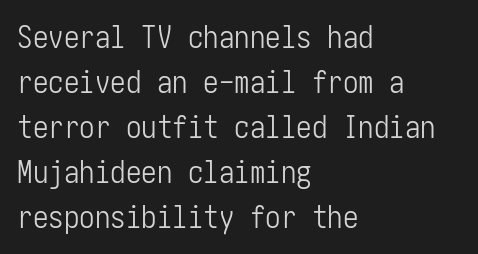
Notice how the passage keeps a crisp vertical edge on the left only. Posture: straight, roman, zero tilt. Each word holds together tightly as a unit, with standard inter-letter gaps. A clean baseline with only descenders dipping below it. Observe the absence of serifs on each vertical stroke in this sample. Rows of type keep a routine distance in the vertical direction.
